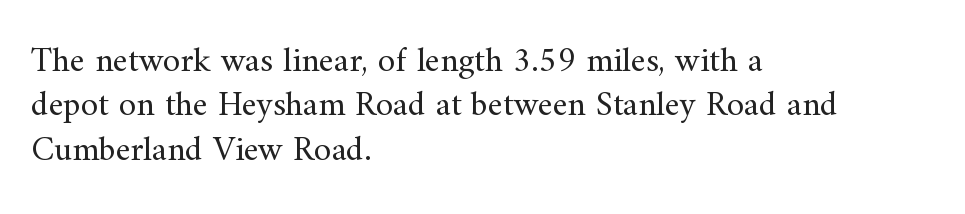
Q: Is the text bold? A: No.
Q: Is the text italic (slanted)? A: No, it is upright.
Q: Is the typeface a serif or a sans-serif typeface? A: Serif.
Q: Is the text underlined? A: No.
Q: How is the paragraph aligned? A: Left-aligned.
Q: Is the spacing between letters normal or unusually wide? A: Normal.
Q: Is the spacing between lines tight, normal or loose? A: Normal.
Q: Width (condensed, normal, or wide)? A: Normal.
Q: Stroke contrast? A: Medium.
Q: x-height? A: Small.
Q: Monospaced? A: No.
